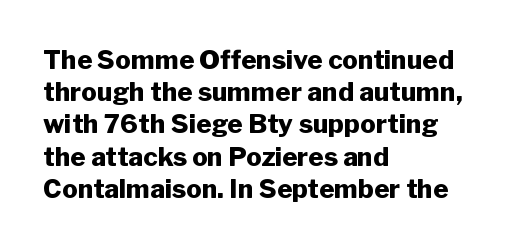
Q: Is the text bold? A: Yes.
Q: Is the text italic (slanted)? A: No, it is upright.
Q: Is the text underlined? A: No.
Q: How is the paragraph aligned? A: Left-aligned.
Q: Is the spacing between letters normal or unusually wide? A: Normal.
